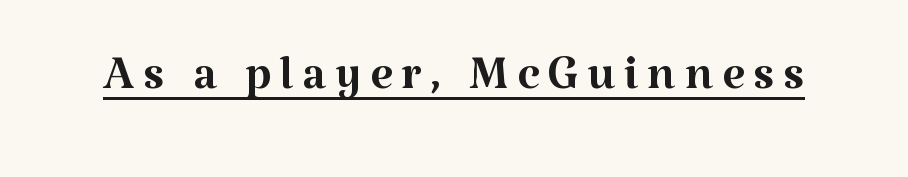
{"serif": "yes", "italic": "no", "bold": "no", "weight": "regular", "width": "normal", "stroke_contrast": "medium", "x_height": "medium", "monospaced": "no", "underline": "yes", "glyph_px": 66}
